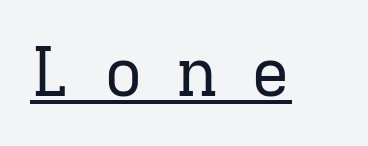
{"serif": "yes", "italic": "no", "bold": "no", "weight": "regular", "width": "normal", "stroke_contrast": "low", "x_height": "medium", "monospaced": "yes", "underline": "yes", "letter_spacing": "wide", "letter_spacing_em": 0.48, "glyph_px": 68}
